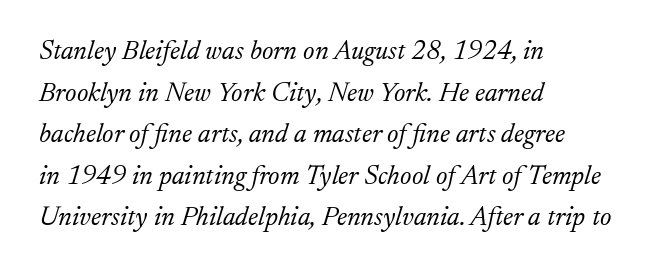
{"italic": "yes", "lean": "right", "slant_degrees": 17, "bold": "no", "underline": "no", "align": "left", "line_spacing": "normal", "line_spacing_ratio": 1.54, "letter_spacing": "normal", "letter_spacing_em": 0.0, "glyph_px": 27}
